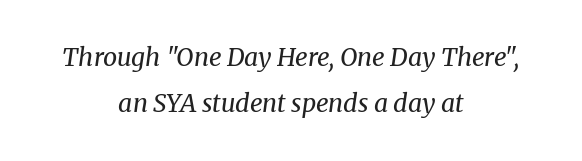
This sample uses plain, unmodified letter spacing. Reading down the block, each line starts at a different indent, mirrored at its end. Slanted lettering throughout. The passage shown is not bold in any degree.
